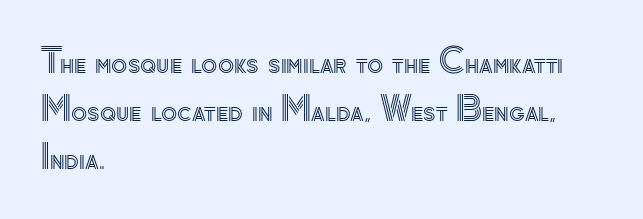
The image shows 33 px text type, upright; set left-aligned, normal line spacing (1.45x), normal letter spacing, not underlined; a small x-height.
